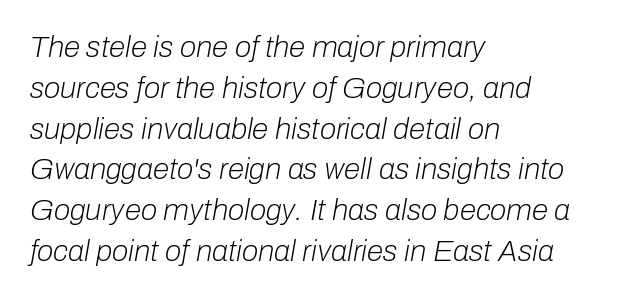
Q: Is the text bold? A: No.
Q: Is the text italic (slanted)? A: Yes, it leans right by about 10 degrees.
Q: Is the text underlined? A: No.
Q: How is the paragraph aligned? A: Left-aligned.
Q: Is the spacing between letters normal or unusually wide? A: Normal.
Q: Is the spacing between lines tight, normal or loose? A: Normal.
Q: Width (condensed, normal, or wide)? A: Normal.
Q: Stroke contrast? A: Low.
Q: x-height? A: Medium.
Q: Monospaced? A: No.
